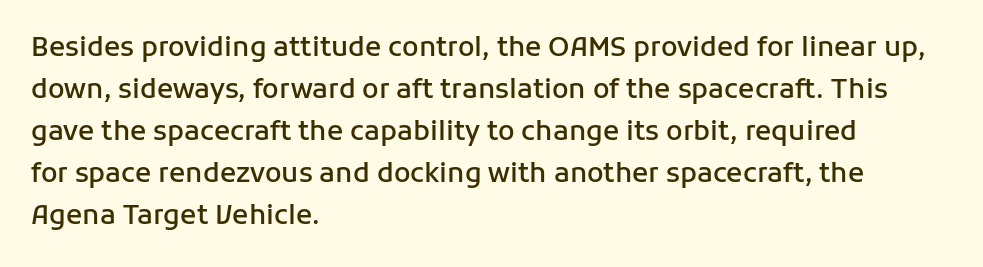
The image shows 27 px text type, upright; set left-aligned, normal line spacing (1.56x), normal letter spacing, not underlined.
